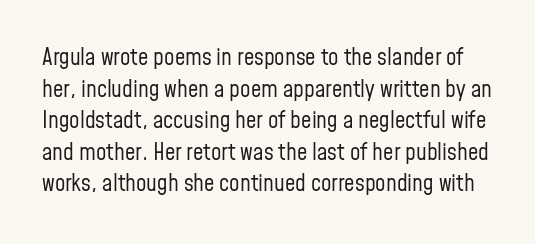
The image shows 23 px text type, upright; set normal line spacing (1.37x), normal letter spacing, not underlined.
